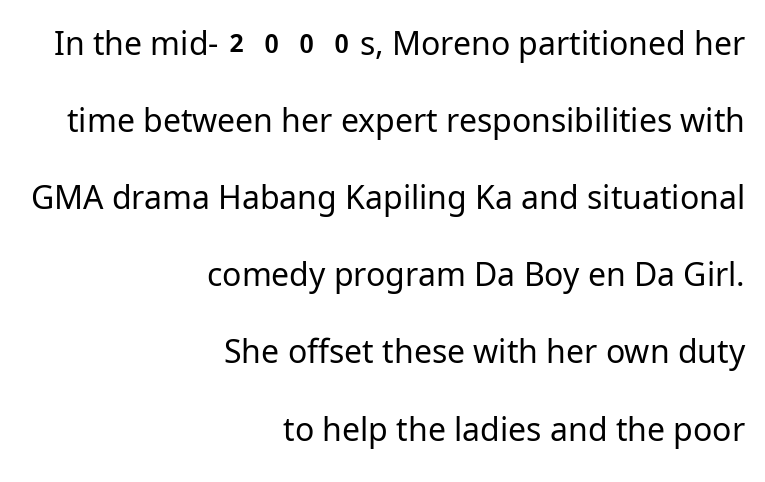
Does the copy run flush right? Yes — the right margin is perfectly even. This is the regular roman posture of the typeface. Think of a printed novel: that variable character pitch is what you see here. Type style note: lacks serifs. The designer dialed line spacing up above the default. Nobody drew a line under any word here.
